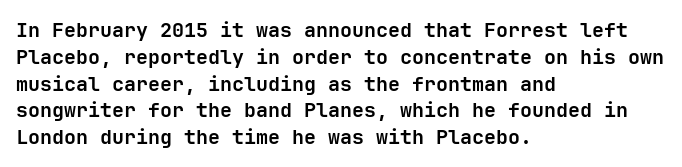
{"italic": "no", "bold": "yes", "underline": "no", "align": "left", "line_spacing": "normal", "line_spacing_ratio": 1.34, "letter_spacing": "normal", "letter_spacing_em": 0.0, "glyph_px": 20}
